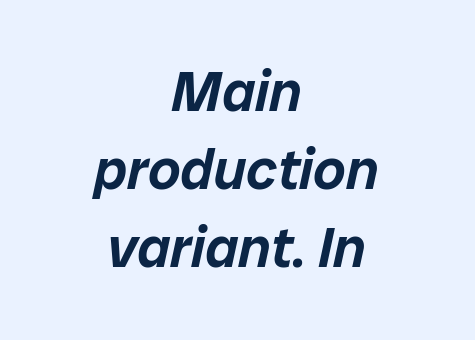
The image shows 57 px text type, italic (leaning right); set centered, normal line spacing (1.37x), normal letter spacing, not underlined; low stroke contrast and a medium x-height.
